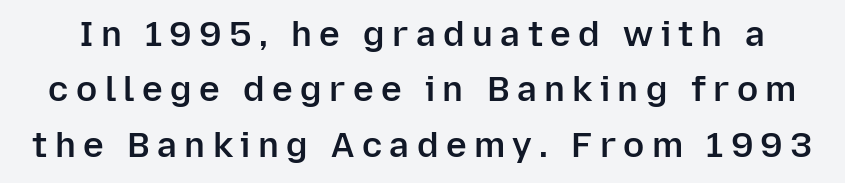
The image shows 35 px semibold sans-serif type, upright; set normal line spacing (1.58x), unusually wide letter spacing (+0.21 em), not underlined; low stroke contrast and a medium x-height.
